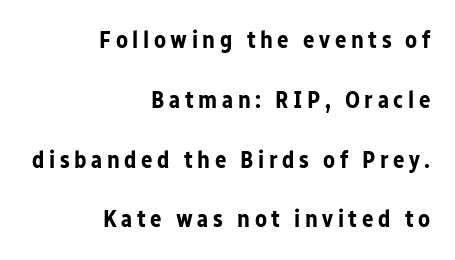
Q: Is the text bold? A: Yes.
Q: Is the text italic (slanted)? A: No, it is upright.
Q: Is the text underlined? A: No.
Q: How is the paragraph aligned? A: Right-aligned.
Q: Is the spacing between lines tight, normal or loose? A: Loose.
